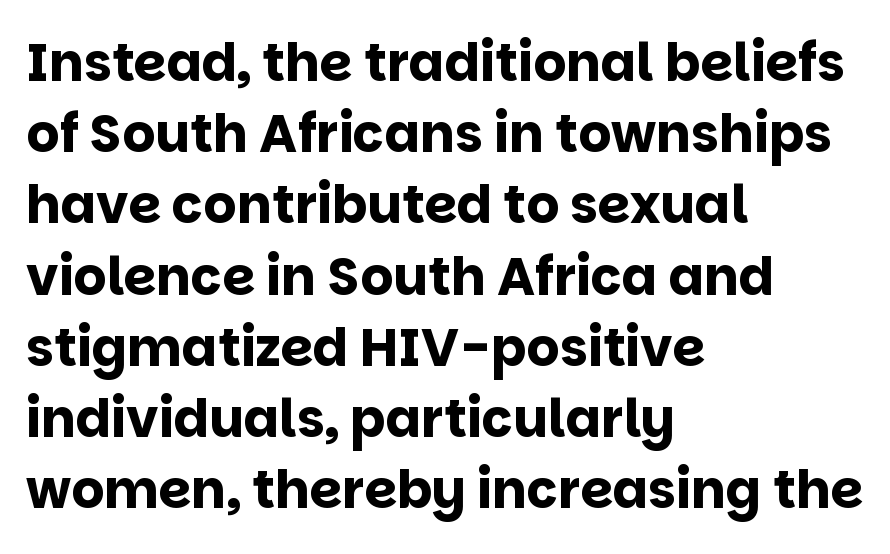
{"serif": "no", "italic": "no", "bold": "yes", "weight": "bold", "width": "normal", "stroke_contrast": "low", "x_height": "large", "monospaced": "no", "underline": "no", "align": "left", "line_spacing": "normal", "line_spacing_ratio": 1.37, "letter_spacing": "normal", "letter_spacing_em": 0.0, "glyph_px": 52}
